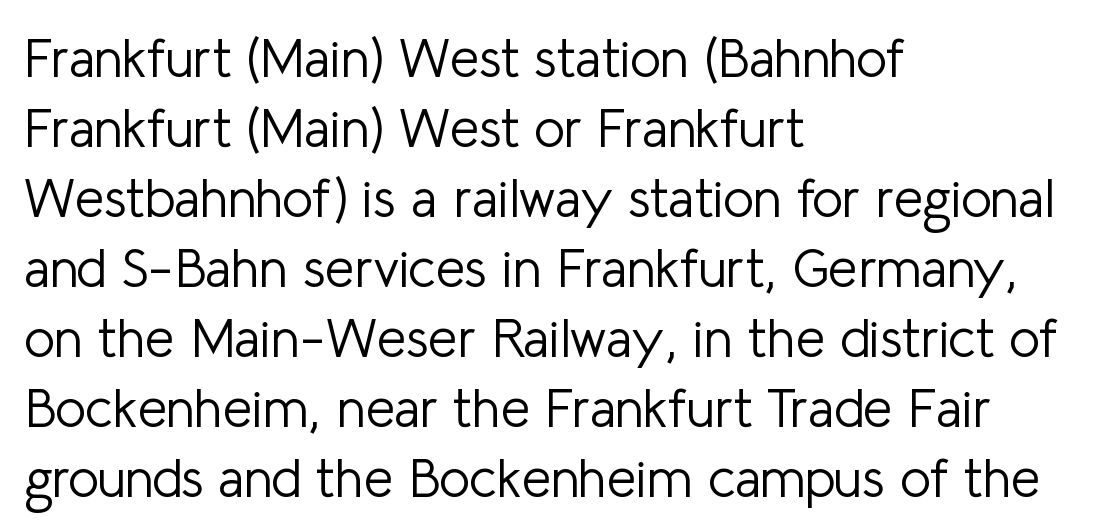
Does the copy run flush right? No — it runs flush left. Classification — sans serif. The typeface has the unassuming heft of standard copy or less. Plain, unruled lines of type.
